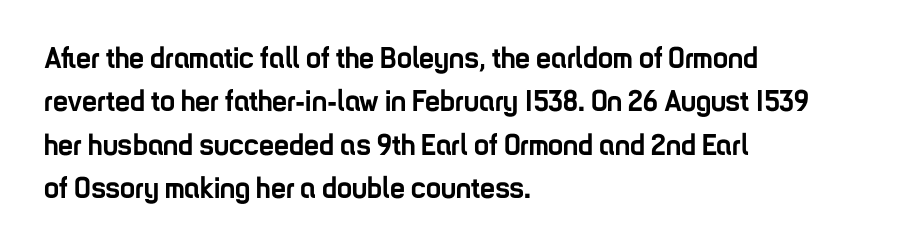
The text block is weighted toward the left margin, trailing off unevenly rightward. Letters rest on an invisible, unmarked baseline. In terms of letterspacing, this is plain default setting. Upright lettering throughout. This rendering employs a face without finishing strokes, i.e., a sans-serif. Regular leading.
